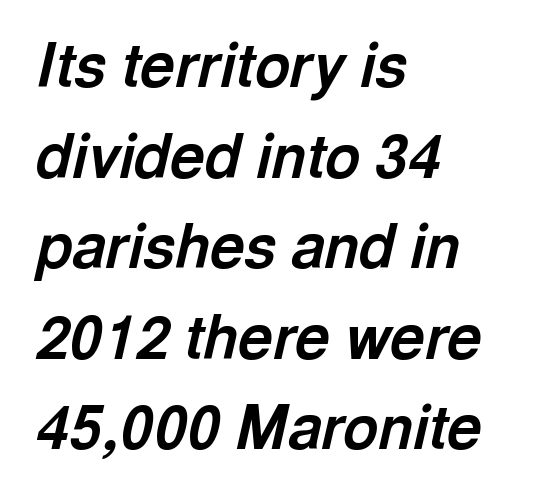
This rendering leaves character spacing at its baseline value. The face used here is proportionally spaced, like ordinary book or web type. This sample uses an oblique cut, with every glyph tilted off the vertical. Horizontal alignment here is leftward, the default for most running prose. The space directly below the letters is spotless.
